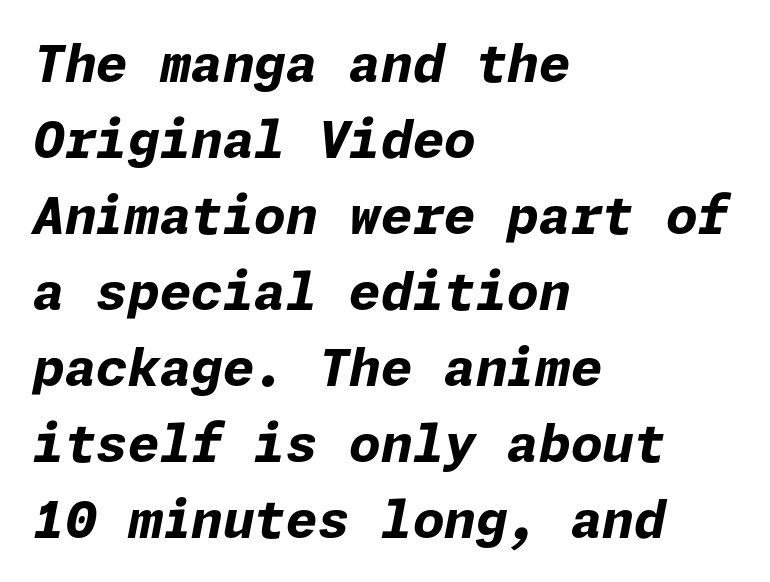
Q: Is the text bold? A: Yes.
Q: Is the text italic (slanted)? A: Yes, it leans right by about 11 degrees.
Q: Is the text underlined? A: No.
Q: How is the paragraph aligned? A: Left-aligned.
Q: Is the spacing between letters normal or unusually wide? A: Normal.
Q: Is the spacing between lines tight, normal or loose? A: Normal.
Q: Width (condensed, normal, or wide)? A: Normal.
Q: Stroke contrast? A: Low.
Q: x-height? A: Medium.
